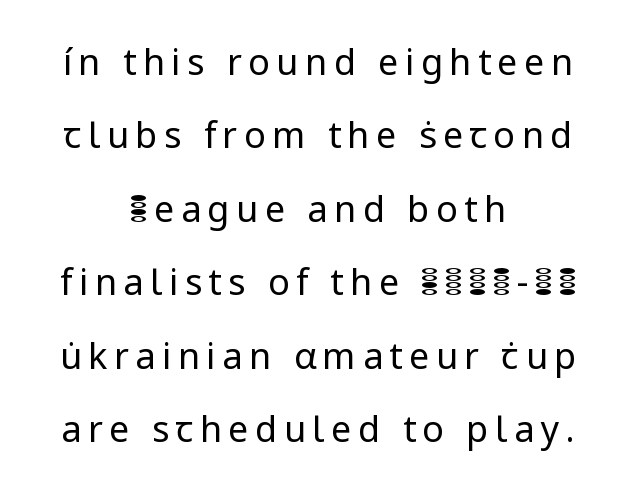
The image shows 36 px regular-weight sans-serif type, upright; set centered, loose line spacing (2.04x), not underlined; low stroke contrast and a medium x-height.
